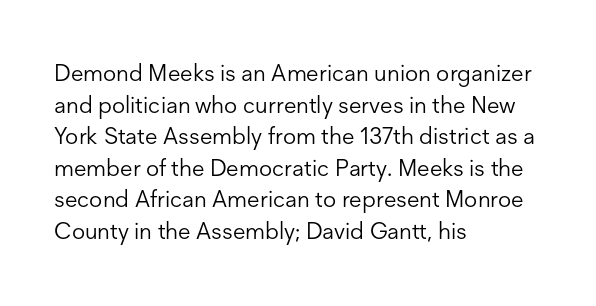
The strokes are not fattened; the text isn't bold. Beneath every word, the page is bare. Every row of glyphs begins at an identical x-position on the left. In terms of posture, this sample is upright.
